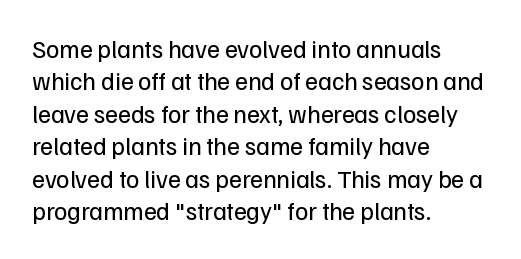
{"italic": "no", "bold": "no", "underline": "no", "align": "left", "line_spacing": "normal", "line_spacing_ratio": 1.3, "letter_spacing": "normal", "letter_spacing_em": 0.0, "glyph_px": 25}
